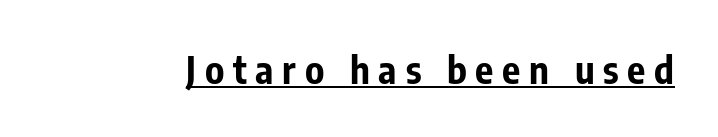
Q: Is the text bold? A: Yes.
Q: Is the text italic (slanted)? A: No, it is upright.
Q: Is the typeface a serif or a sans-serif typeface? A: Sans-serif.
Q: Is the text underlined? A: Yes.
Q: Is the spacing between letters normal or unusually wide? A: Unusually wide.
Q: Width (condensed, normal, or wide)? A: Condensed.
Q: Stroke contrast? A: Low.
Q: x-height? A: Medium.
Q: Monospaced? A: No.
